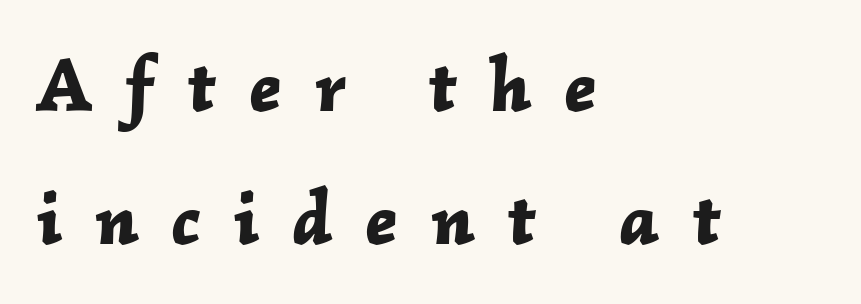
{"italic": "yes", "lean": "right", "slant_degrees": 2, "bold": "yes", "weight": "bold", "width": "normal", "stroke_contrast": "low", "x_height": "medium", "monospaced": "no", "underline": "no", "align": "left", "line_spacing_ratio": 1.75, "letter_spacing": "wide", "letter_spacing_em": 0.43, "glyph_px": 76}
